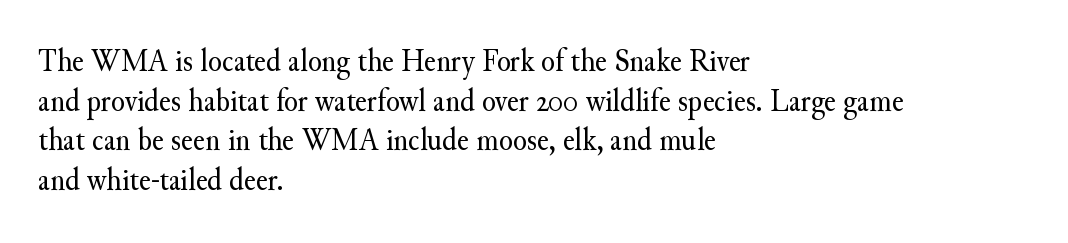
{"serif": "yes", "italic": "no", "bold": "no", "weight": "regular", "width": "normal", "stroke_contrast": "medium", "x_height": "small", "monospaced": "no", "underline": "no", "align": "left", "line_spacing_ratio": 1.24, "letter_spacing": "normal", "letter_spacing_em": 0.0, "glyph_px": 32}
